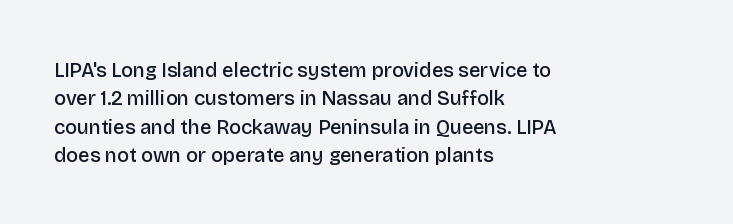
Q: Is the text bold? A: Semi-bold.
Q: Is the text italic (slanted)? A: No, it is upright.
Q: Is the text underlined? A: No.
Q: How is the paragraph aligned? A: Left-aligned.
Q: Is the spacing between letters normal or unusually wide? A: Normal.
Q: Is the spacing between lines tight, normal or loose? A: Normal.
